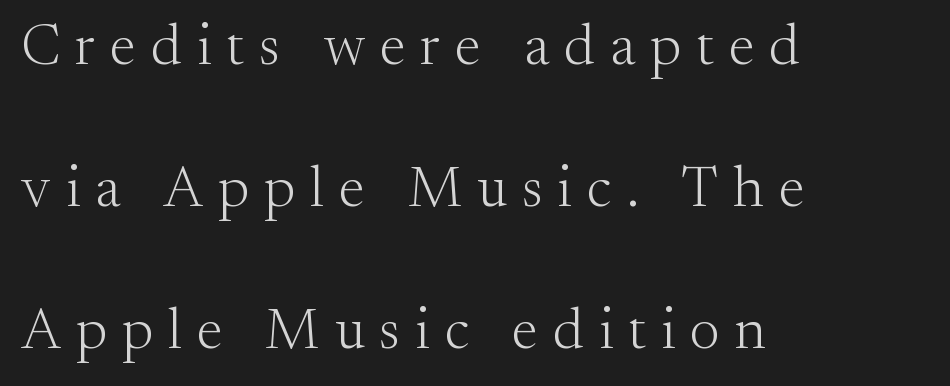
The image shows 58 px light serif type, upright; set left-aligned, loose line spacing (2.45x), unusually wide letter spacing (+0.26 em), not underlined; medium stroke contrast and a small x-height.
